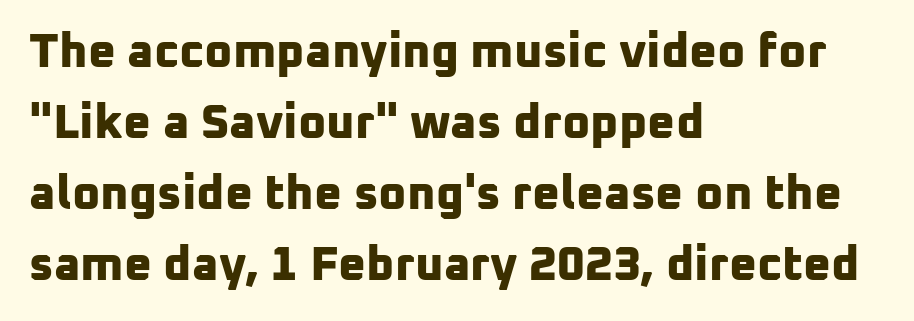
The image shows 48 px bold sans-serif type; set left-aligned, normal line spacing (1.48x), normal letter spacing, not underlined; low stroke contrast and a medium x-height.
